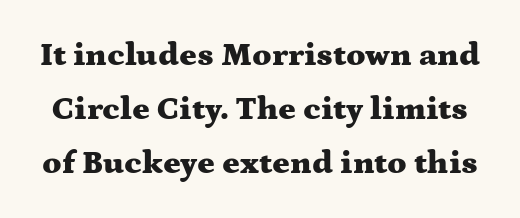
This sample has the flowing, uneven cadence of proportional lettering. On the weight axis this lands at bold, roughly 700. You can tell it's not italic because the verticals are truly vertical. Standard letterfit; no display-style spreading of the glyphs. The designer went with a serif here, giving each stem small feet. Letters rest on an invisible, unmarked baseline.
